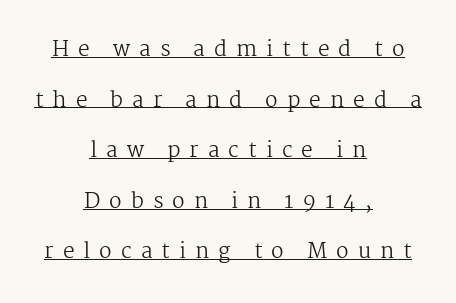
Q: Is the text bold? A: No.
Q: Is the text italic (slanted)? A: No, it is upright.
Q: Is the text underlined? A: Yes.
Q: How is the paragraph aligned? A: Centered.
Q: Is the spacing between letters normal or unusually wide? A: Unusually wide.
Q: Is the spacing between lines tight, normal or loose? A: Loose.
